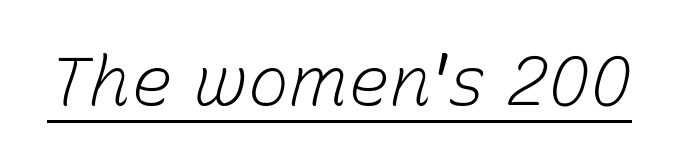
{"italic": "yes", "lean": "right", "slant_degrees": 15, "bold": "no", "weight": "light", "width": "normal", "stroke_contrast": "low", "x_height": "medium", "monospaced": "no", "underline": "yes", "letter_spacing": "normal", "letter_spacing_em": 0.0, "glyph_px": 69}
